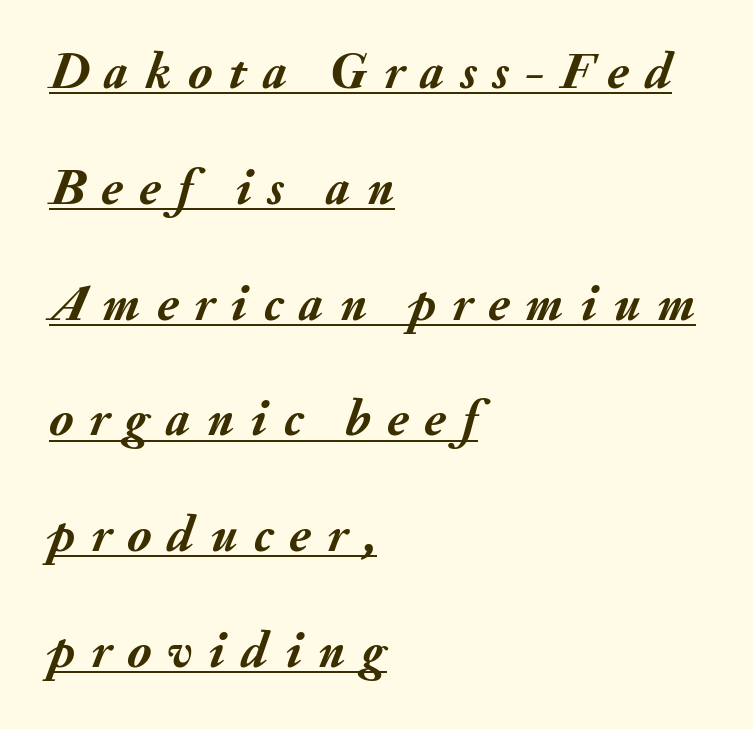
{"italic": "yes", "lean": "right", "slant_degrees": 20, "bold": "yes", "weight": "semibold", "width": "normal", "stroke_contrast": "medium", "x_height": "small", "monospaced": "no", "underline": "yes", "align": "left", "line_spacing": "loose", "line_spacing_ratio": 2.27, "letter_spacing": "wide", "letter_spacing_em": 0.32, "glyph_px": 51}
